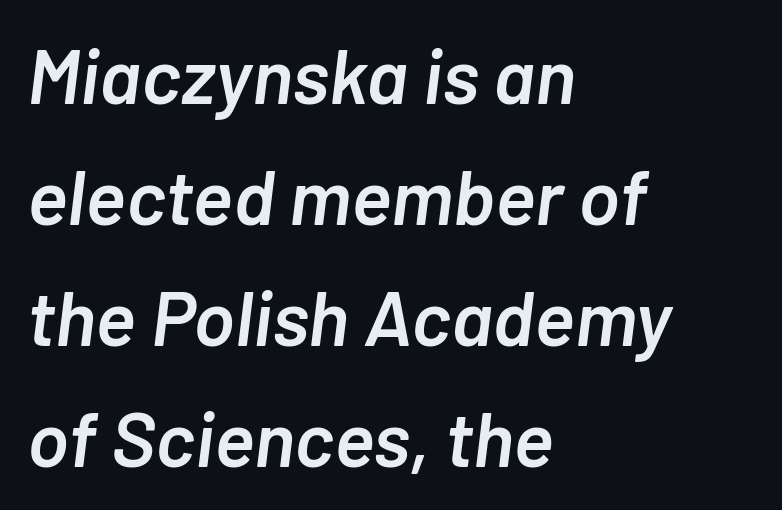
Q: Is the text bold? A: Semi-bold.
Q: Is the text italic (slanted)? A: Yes, it leans right by about 7 degrees.
Q: Is the text underlined? A: No.
Q: How is the paragraph aligned? A: Left-aligned.
Q: Is the spacing between letters normal or unusually wide? A: Normal.
Q: Is the spacing between lines tight, normal or loose? A: Normal.
Q: Width (condensed, normal, or wide)? A: Normal.
Q: Stroke contrast? A: Low.
Q: x-height? A: Medium.
Q: Monospaced? A: No.
